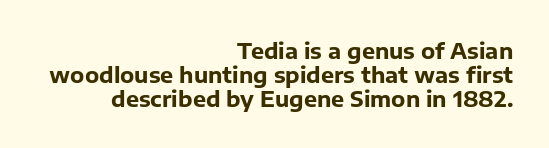
The image shows 22 px bold type, upright; set right-aligned, tight line spacing (1.08x), normal letter spacing, not underlined.
